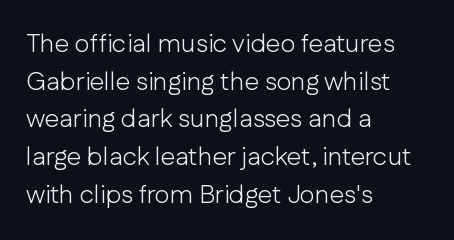
{"italic": "no", "bold": "no", "underline": "no", "align": "left", "line_spacing": "normal", "line_spacing_ratio": 1.45, "letter_spacing": "normal", "letter_spacing_em": 0.0, "glyph_px": 26}
